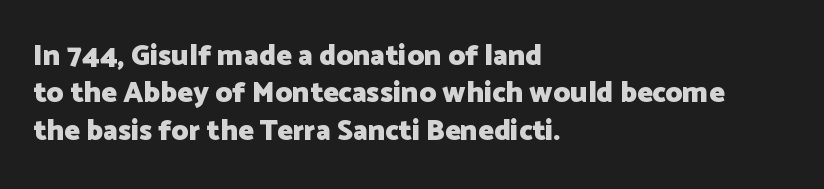
This rendering leaves character spacing at its baseline value. Posture: vertical. A typesetter would call this proportional, since set widths differ per character. These lines stack with their left ends in a neat column. Only glyphs here, with clear space below each row. A typesetter would label this face a sans.
